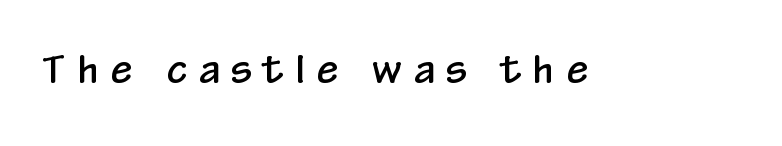
The image shows 38 px condensed sans-serif type, upright; set unusually wide letter spacing (+0.33 em), not underlined; low stroke contrast and a medium x-height.
